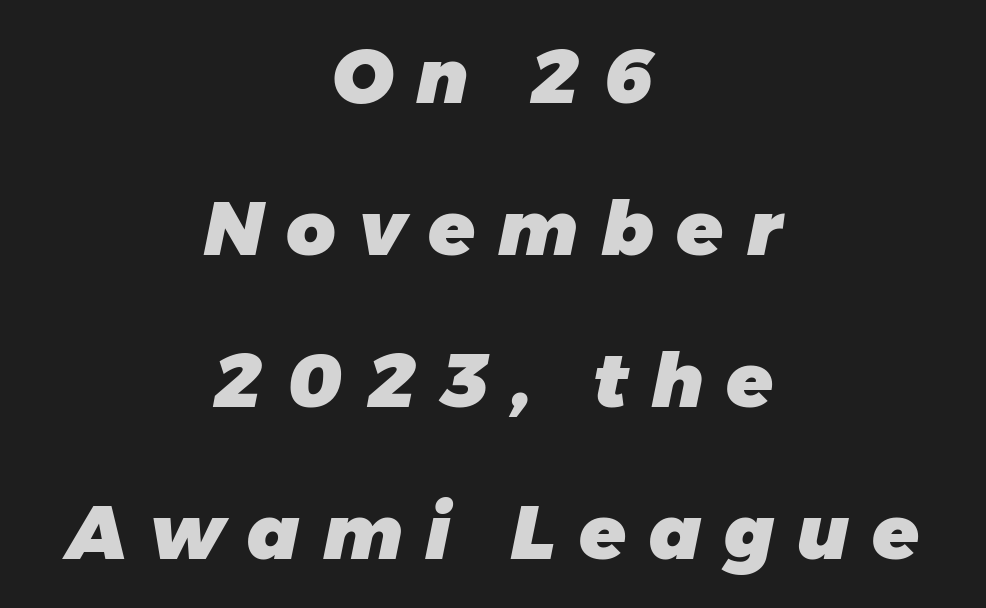
Is there much room between lines? Yes — plenty of vertical air separates them. Loose tracking; the words dissolve into strings of separated letters. The typesetter chose a symmetrical, centered arrangement here. No word sits above an underline.
